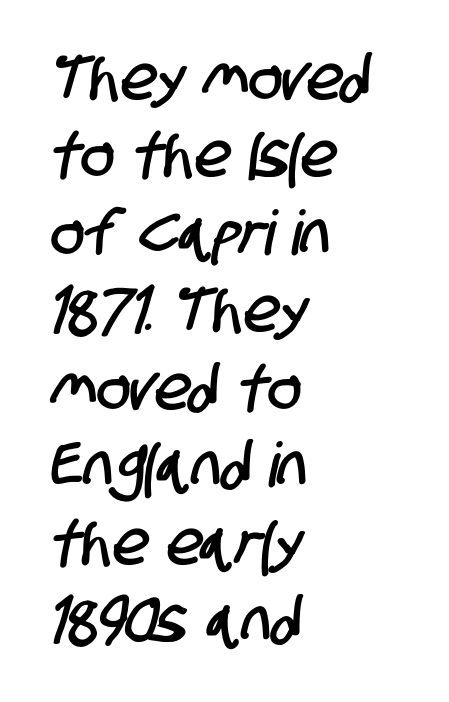
A typesetter would call this leading conventional body-copy spacing. Is this a fixed-width face? No — the glyphs have proportional, varying widths. Letters rest on an invisible, unmarked baseline. The characters display no serif detailing; their extremities are plain. The letters sit at their default tracking, neither squeezed nor spread.
